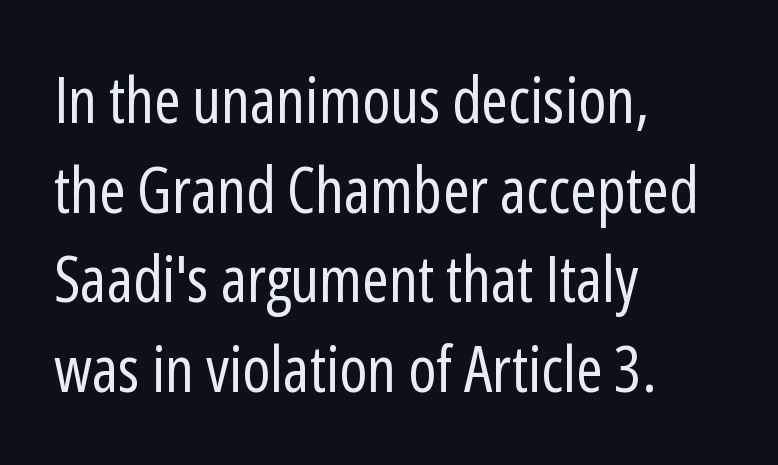
The image shows 64 px regular-weight, condensed sans-serif type, upright; set left-aligned, normal line spacing (1.4x), normal letter spacing, not underlined; low stroke contrast and a medium x-height.
